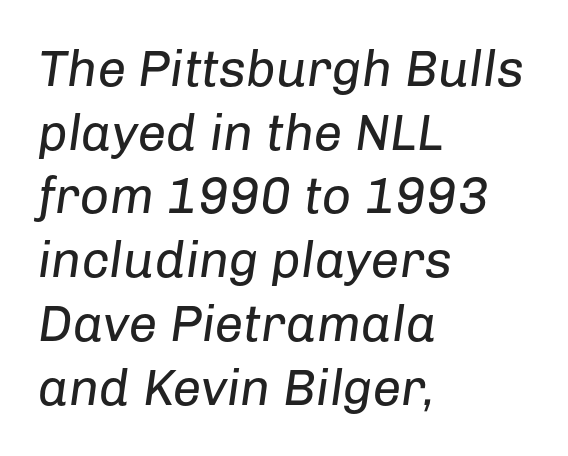
{"italic": "yes", "lean": "right", "slant_degrees": 8, "bold": "no", "weight": "regular", "width": "normal", "stroke_contrast": "low", "x_height": "medium", "monospaced": "no", "underline": "no", "align": "left", "line_spacing": "normal", "line_spacing_ratio": 1.25, "letter_spacing": "normal", "letter_spacing_em": 0.0, "glyph_px": 51}
